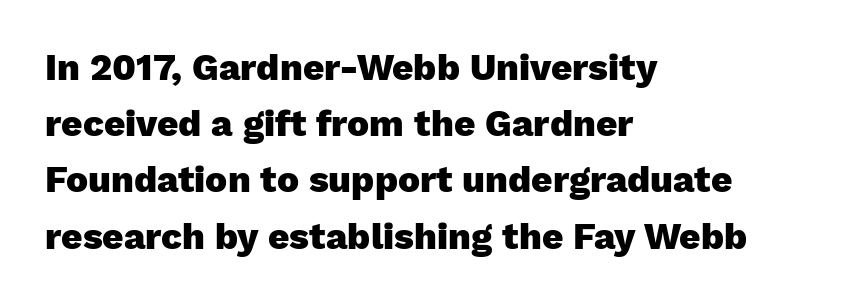
Tall strokes in this sample are plumb rather than angled. Is the block centered? No — it sits flush against the left margin. Note the varied advance widths — an 'i' is clearly narrower than an 'm'. Is this a sans? Yes — the strokes have no serifs. Vertically, the passage feels balanced, rows spaced as you'd expect.
